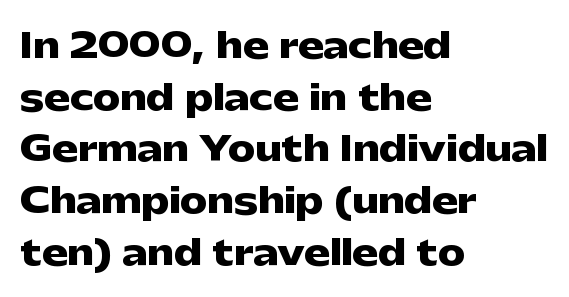
{"serif": "no", "italic": "no", "bold": "yes", "weight": "heavy", "width": "wide", "stroke_contrast": "low", "x_height": "medium", "monospaced": "no", "underline": "no", "align": "left", "line_spacing": "normal", "line_spacing_ratio": 1.52, "letter_spacing": "normal", "letter_spacing_em": 0.0, "glyph_px": 34}
